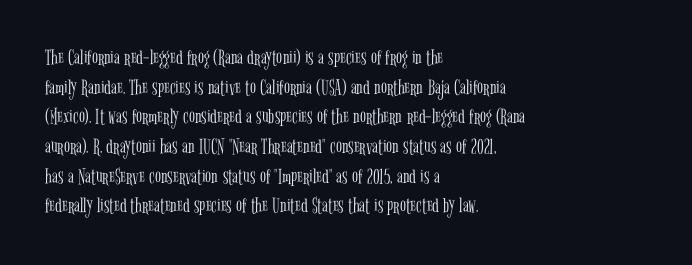
Q: Is the text bold? A: No.
Q: Is the text italic (slanted)? A: No, it is upright.
Q: Is the text underlined? A: No.
Q: How is the paragraph aligned? A: Left-aligned.
Q: Is the spacing between letters normal or unusually wide? A: Normal.
Q: Is the spacing between lines tight, normal or loose? A: Normal.
